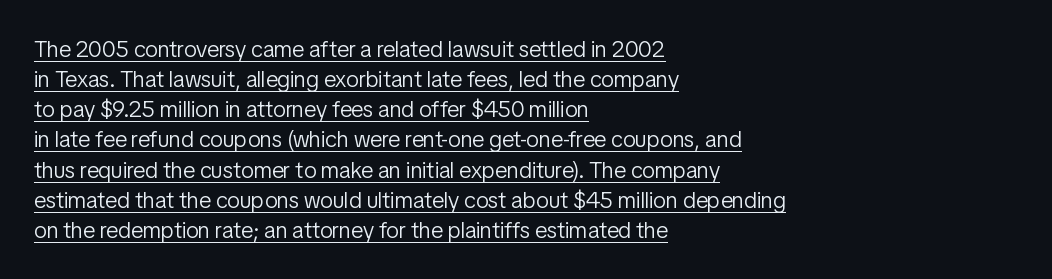
Q: Is the text bold? A: No.
Q: Is the text italic (slanted)? A: No, it is upright.
Q: Is the text underlined? A: Yes.
Q: How is the paragraph aligned? A: Left-aligned.
Q: Is the spacing between letters normal or unusually wide? A: Normal.
Q: Is the spacing between lines tight, normal or loose? A: Normal.
